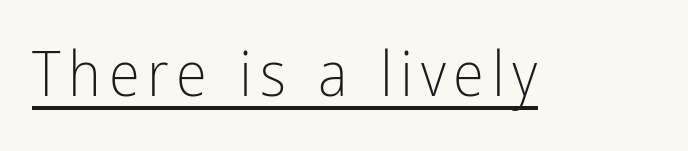
{"serif": "no", "italic": "no", "bold": "no", "weight": "light", "width": "condensed", "stroke_contrast": "low", "x_height": "medium", "monospaced": "no", "underline": "yes", "glyph_px": 63}
